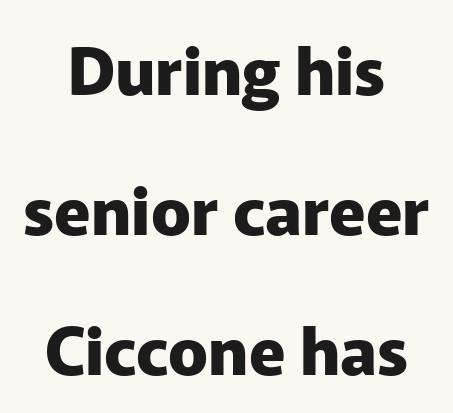
{"serif": "no", "italic": "no", "bold": "yes", "weight": "heavy", "width": "normal", "stroke_contrast": "low", "x_height": "medium", "monospaced": "no", "underline": "no", "align": "center", "line_spacing": "loose", "line_spacing_ratio": 2.12, "letter_spacing": "normal", "letter_spacing_em": 0.0, "glyph_px": 66}
